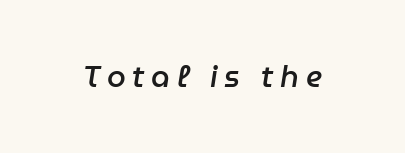
When letters slant like this, we call the style italic. No word sits above an underline. Letter spacing: wide. Is this a fixed-width face? No — the glyphs have proportional, varying widths. I'd describe the lettering as semibold — firm but not a full bold.
